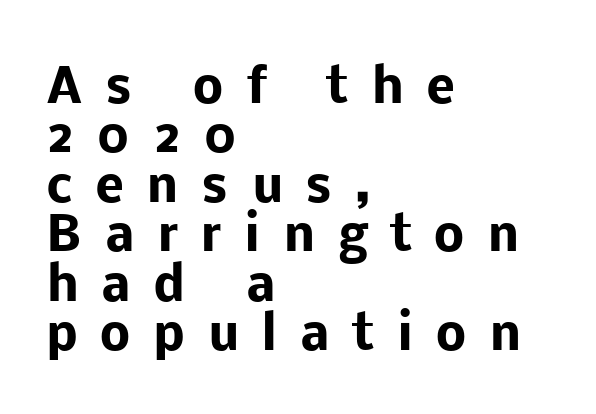
{"serif": "no", "italic": "no", "bold": "yes", "weight": "heavy", "width": "normal", "stroke_contrast": "low", "x_height": "medium", "monospaced": "no", "underline": "no", "align": "left", "line_spacing": "tight", "line_spacing_ratio": 1.03, "letter_spacing": "wide", "letter_spacing_em": 0.47, "glyph_px": 48}
